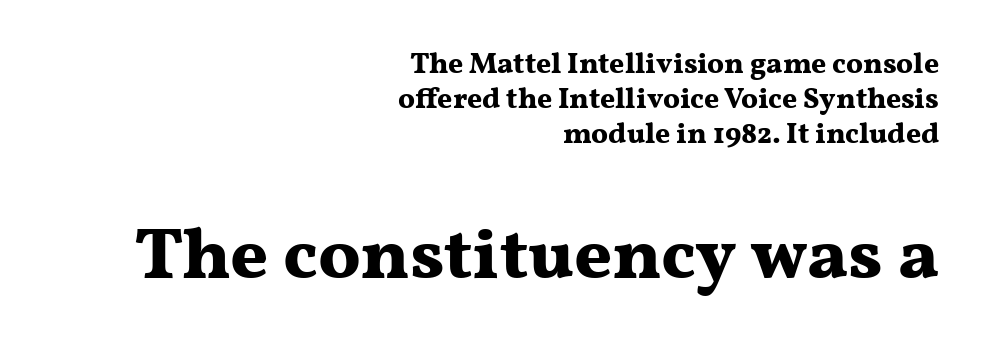
Q: Is the text bold? A: Yes.
Q: Is the text italic (slanted)? A: No, it is upright.
Q: Is the typeface a serif or a sans-serif typeface? A: Serif.
Q: Is the text underlined? A: No.
Q: How is the paragraph aligned? A: Right-aligned.
Q: Is the spacing between letters normal or unusually wide? A: Normal.
Q: Which block of text is set in a larger size, the first (top) or the second (bottom)? A: The second (bottom) one.
Q: Width (condensed, normal, or wide)? A: Wide.
Q: Stroke contrast? A: Medium.
Q: x-height? A: Medium.
Q: Monospaced? A: No.
